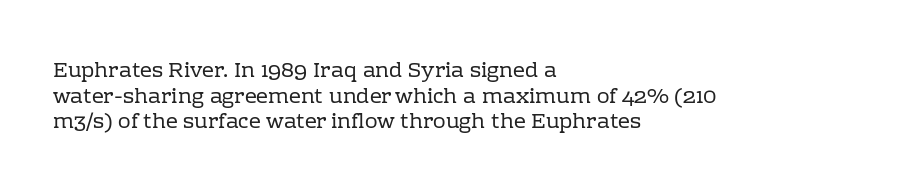
The image shows 21 px text type, upright; set left-aligned, line spacing 1.22x, normal letter spacing, not underlined.
